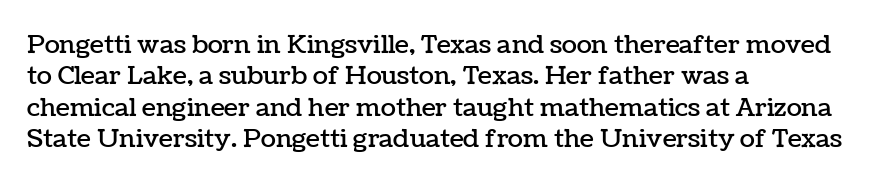
The image shows 25 px text type, upright; set left-aligned, normal line spacing (1.26x), normal letter spacing, not underlined.
